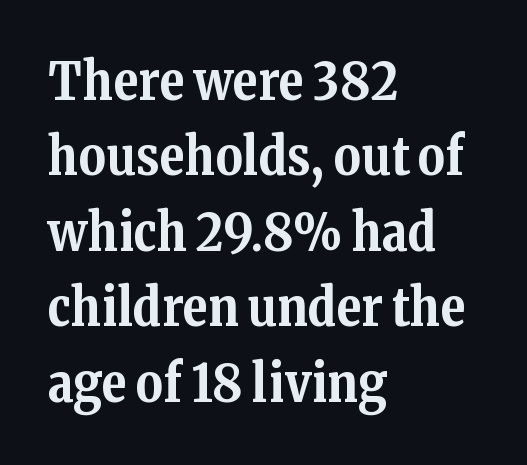
{"serif": "yes", "italic": "no", "bold": "yes", "weight": "bold", "width": "normal", "stroke_contrast": "medium", "x_height": "medium", "monospaced": "no", "underline": "no", "align": "left", "line_spacing": "normal", "line_spacing_ratio": 1.45, "letter_spacing": "normal", "letter_spacing_em": 0.0, "glyph_px": 52}
